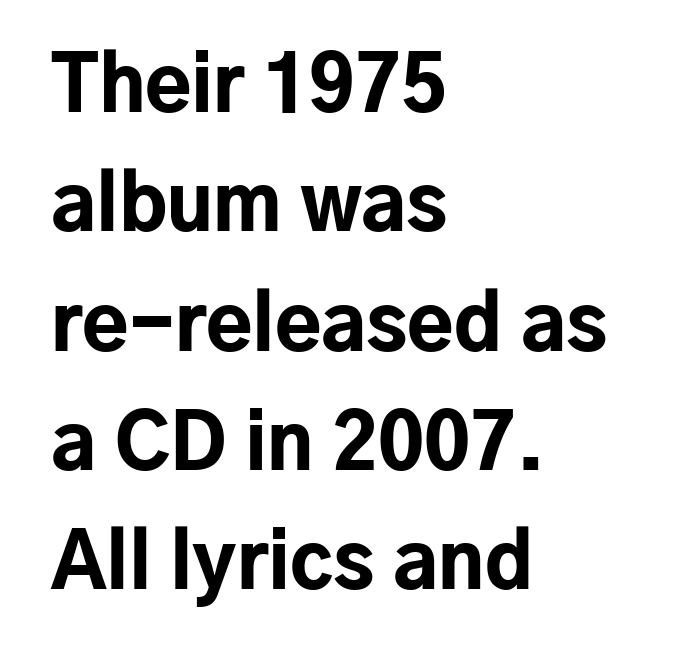
Q: Is the text bold? A: Yes.
Q: Is the text italic (slanted)? A: No, it is upright.
Q: Is the typeface a serif or a sans-serif typeface? A: Sans-serif.
Q: Is the text underlined? A: No.
Q: How is the paragraph aligned? A: Left-aligned.
Q: Is the spacing between letters normal or unusually wide? A: Normal.
Q: Is the spacing between lines tight, normal or loose? A: Normal.
Q: Width (condensed, normal, or wide)? A: Normal.
Q: Stroke contrast? A: Low.
Q: x-height? A: Medium.
Q: Monospaced? A: No.
